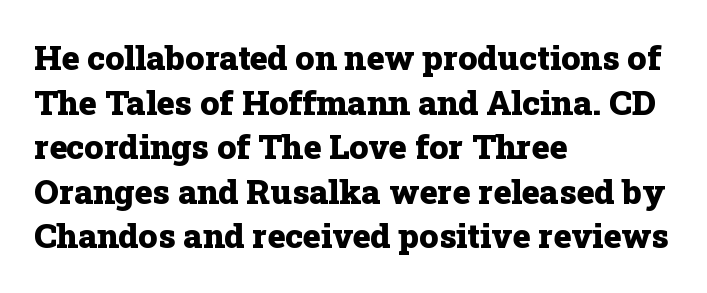
{"serif": "yes", "italic": "no", "bold": "yes", "weight": "heavy", "width": "normal", "stroke_contrast": "low", "x_height": "medium", "monospaced": "no", "underline": "no", "align": "left", "line_spacing": "normal", "line_spacing_ratio": 1.31, "letter_spacing": "normal", "letter_spacing_em": 0.0, "glyph_px": 34}
